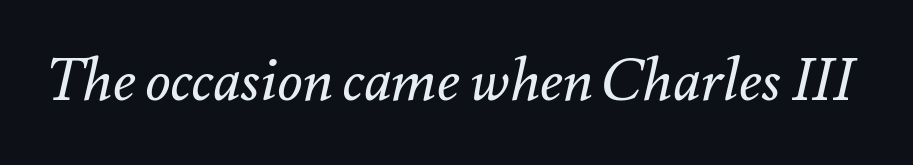
Q: Is the text bold? A: No.
Q: Is the text italic (slanted)? A: Yes, it leans right by about 12 degrees.
Q: Is the text underlined? A: No.
Q: Is the spacing between letters normal or unusually wide? A: Normal.
Q: Width (condensed, normal, or wide)? A: Normal.
Q: Stroke contrast? A: Medium.
Q: x-height? A: Small.
Q: Monospaced? A: No.
